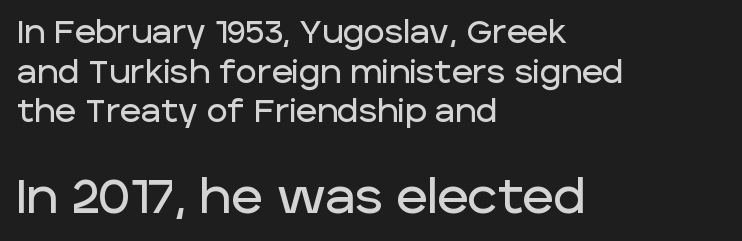
The image shows 48 px sans-serif type, upright; set left-aligned, line spacing 1.24x, normal letter spacing, not underlined; the second (bottom) block is 1.5x larger; low stroke contrast and a large x-height.
